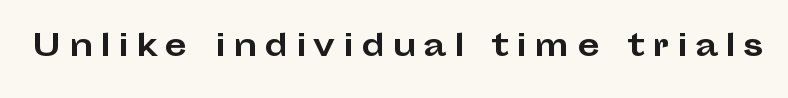
{"serif": "no", "italic": "no", "bold": "yes", "weight": "bold", "width": "wide", "stroke_contrast": "low", "x_height": "medium", "monospaced": "no", "underline": "no", "letter_spacing": "wide", "letter_spacing_em": 0.27, "glyph_px": 29}
